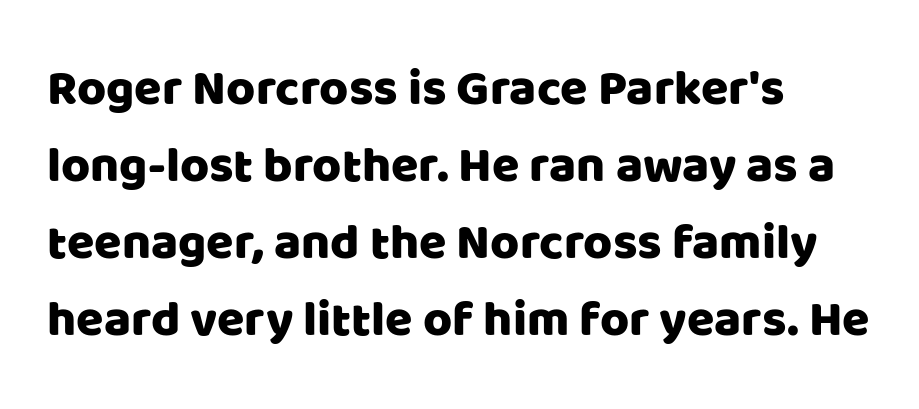
A normal amount of white space separates one row of letters from the next. Nobody drew a line under any word here. Here the glyphs are tracked normally, forming tight word shapes. The type family on display is of the sans-serif kind.
